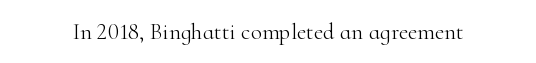
{"italic": "no", "bold": "no", "underline": "no", "letter_spacing": "normal", "letter_spacing_em": 0.0, "glyph_px": 23}
